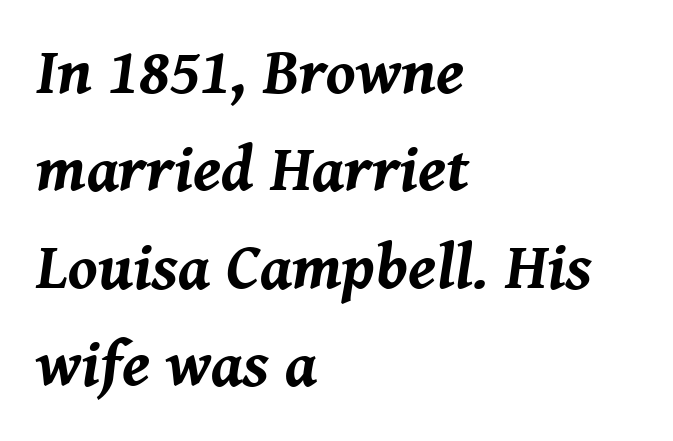
Lines of text with bare space underneath. Words appear dense and cohesive because spacing is normal. Reading down the block, your eye returns to a fixed left position each line. Chunky letters — that's bold for sure.
